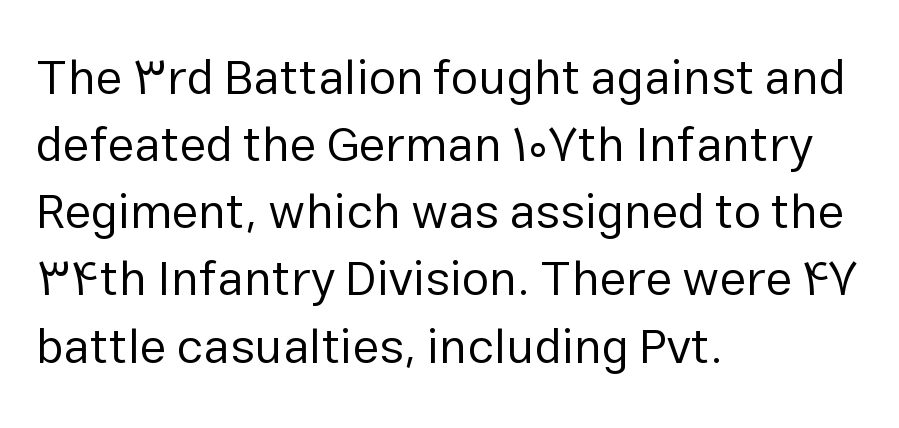
These lines are rendered in a variable-pitch font. The rows are spaced the way most documents space them. Is the letter spacing exaggerated? No — it looks like the ordinary default. The font is comparable to plain body text, perhaps lighter.
